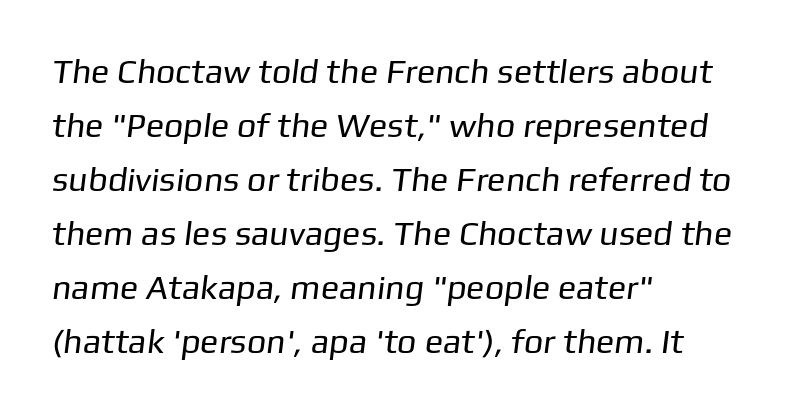
Check the space under the baseline: it is left empty. Stem width sits at or under what a default text font uses. The passage shown has conventional tracking throughout. Proportional: the letters do not fall into vertical columns. Does the leading feel generous? No, just average.
